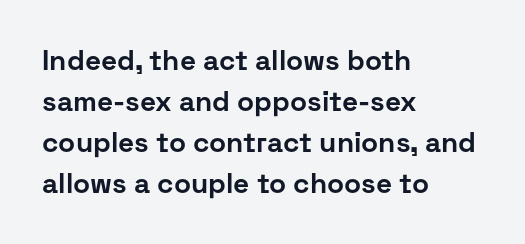
{"serif": "no", "italic": "no", "bold": "yes", "weight": "bold", "width": "normal", "stroke_contrast": "low", "x_height": "medium", "monospaced": "no", "underline": "no", "align": "left", "line_spacing": "normal", "line_spacing_ratio": 1.46, "letter_spacing": "normal", "letter_spacing_em": 0.0, "glyph_px": 28}
